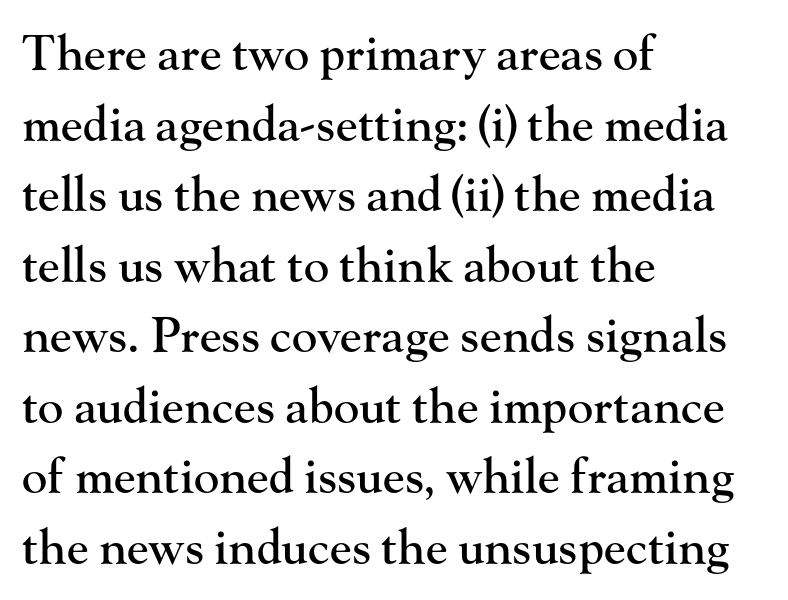
{"serif": "yes", "italic": "no", "width": "normal", "stroke_contrast": "high", "x_height": "small", "monospaced": "no", "underline": "no", "align": "left", "line_spacing": "normal", "line_spacing_ratio": 1.47, "letter_spacing": "normal", "letter_spacing_em": 0.0, "glyph_px": 48}
